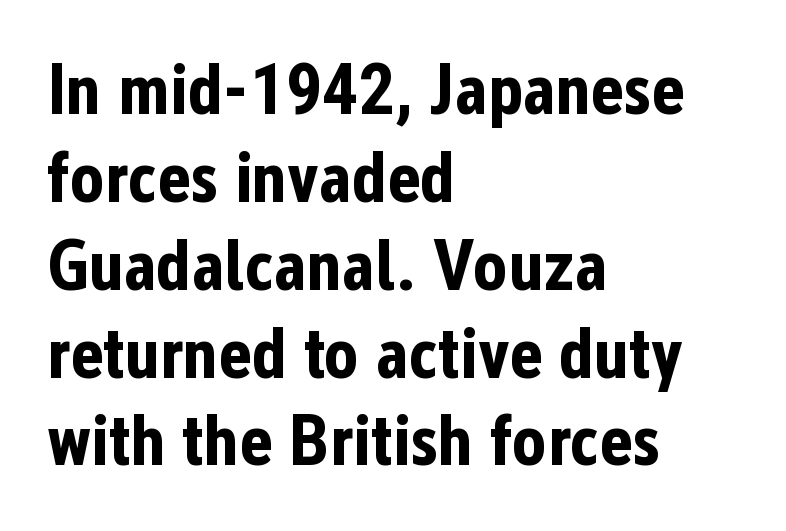
{"serif": "no", "italic": "no", "bold": "yes", "weight": "bold", "width": "condensed", "stroke_contrast": "low", "x_height": "medium", "monospaced": "no", "underline": "no", "align": "left", "line_spacing_ratio": 1.22, "letter_spacing": "normal", "letter_spacing_em": 0.0, "glyph_px": 72}
